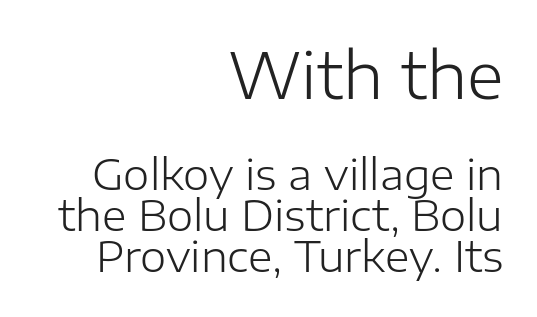
Q: Is the text bold? A: No.
Q: Is the text italic (slanted)? A: No, it is upright.
Q: Is the typeface a serif or a sans-serif typeface? A: Sans-serif.
Q: Is the text underlined? A: No.
Q: How is the paragraph aligned? A: Right-aligned.
Q: Is the spacing between letters normal or unusually wide? A: Normal.
Q: Is the spacing between lines tight, normal or loose? A: Tight.
Q: Which block of text is set in a larger size, the first (top) or the second (bottom)? A: The first (top) one.
Q: Width (condensed, normal, or wide)? A: Normal.
Q: Stroke contrast? A: Low.
Q: x-height? A: Medium.
Q: Monospaced? A: No.
